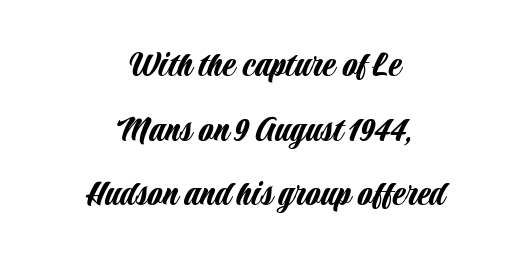
These lines sit exactly where default settings would place them. A typesetter would label this face a sans. The rendering uses natural spacing where letterforms have individual widths.
